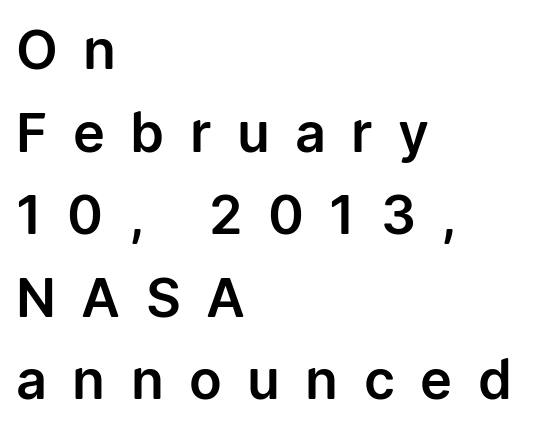
Q: Is the text italic (slanted)? A: No, it is upright.
Q: Is the typeface a serif or a sans-serif typeface? A: Sans-serif.
Q: Is the text underlined? A: No.
Q: How is the paragraph aligned? A: Left-aligned.
Q: Is the spacing between letters normal or unusually wide? A: Unusually wide.
Q: Is the spacing between lines tight, normal or loose? A: Normal.
Q: Width (condensed, normal, or wide)? A: Normal.
Q: Stroke contrast? A: Low.
Q: x-height? A: Medium.
Q: Monospaced? A: No.
